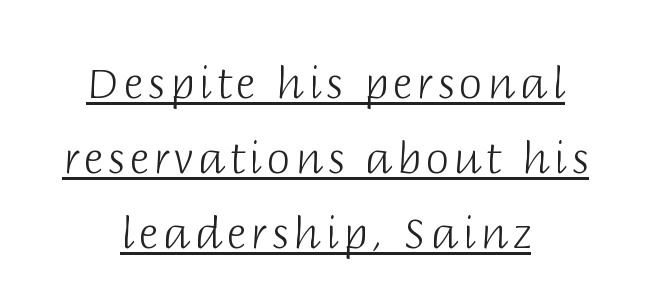
Q: Is the text bold? A: No.
Q: Is the text italic (slanted)? A: No, it is upright.
Q: Is the typeface a serif or a sans-serif typeface? A: Sans-serif.
Q: Is the text underlined? A: Yes.
Q: How is the paragraph aligned? A: Centered.
Q: Width (condensed, normal, or wide)? A: Normal.
Q: Stroke contrast? A: Low.
Q: x-height? A: Large.
Q: Monospaced? A: No.
